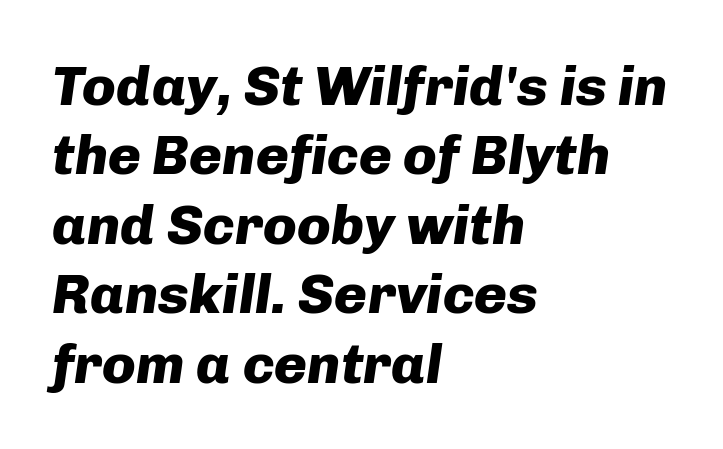
{"italic": "yes", "lean": "right", "slant_degrees": 8, "bold": "yes", "weight": "heavy", "width": "normal", "stroke_contrast": "low", "x_height": "medium", "monospaced": "no", "underline": "no", "align": "left", "line_spacing_ratio": 1.24, "letter_spacing": "normal", "letter_spacing_em": 0.0, "glyph_px": 56}
